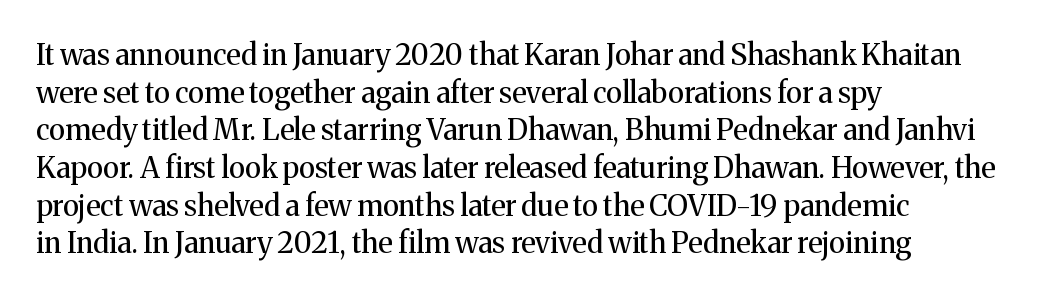
{"serif": "yes", "italic": "no", "bold": "no", "weight": "regular", "width": "normal", "stroke_contrast": "medium", "x_height": "medium", "monospaced": "no", "underline": "no", "align": "left", "line_spacing": "normal", "line_spacing_ratio": 1.3, "letter_spacing": "normal", "letter_spacing_em": 0.0, "glyph_px": 29}
